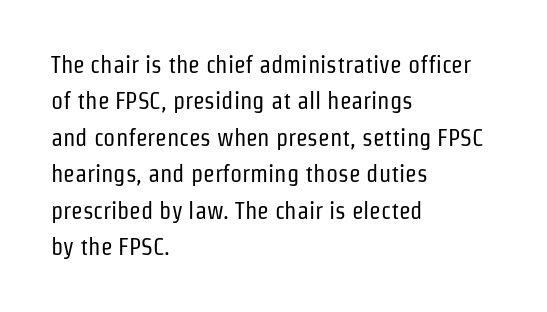
{"italic": "no", "bold": "no", "underline": "no", "align": "left", "line_spacing": "normal", "line_spacing_ratio": 1.52, "letter_spacing": "normal", "letter_spacing_em": 0.0, "glyph_px": 24}
